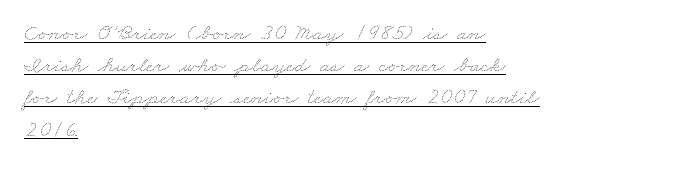
Q: Is the text bold? A: No.
Q: Is the text underlined? A: Yes.
Q: How is the paragraph aligned? A: Left-aligned.
Q: Is the spacing between letters normal or unusually wide? A: Normal.
Q: Is the spacing between lines tight, normal or loose? A: Normal.
